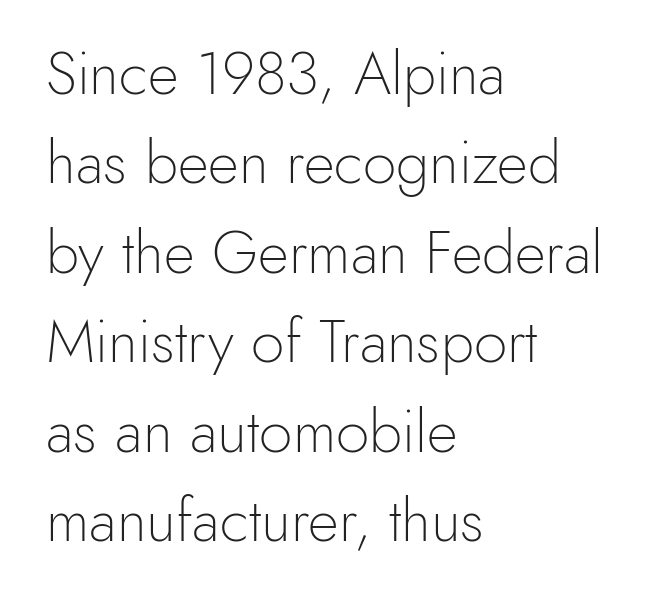
{"serif": "no", "italic": "no", "bold": "no", "weight": "light", "width": "normal", "x_height": "small", "monospaced": "no", "underline": "no", "align": "left", "line_spacing": "normal", "line_spacing_ratio": 1.49, "letter_spacing": "normal", "letter_spacing_em": 0.0, "glyph_px": 60}
